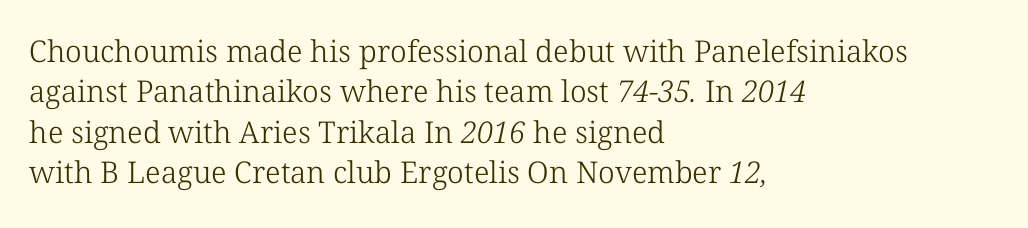
The image shows 30 px light serif type; set left-aligned, normal line spacing (1.35x), normal letter spacing, not underlined; low stroke contrast and a medium x-height.
